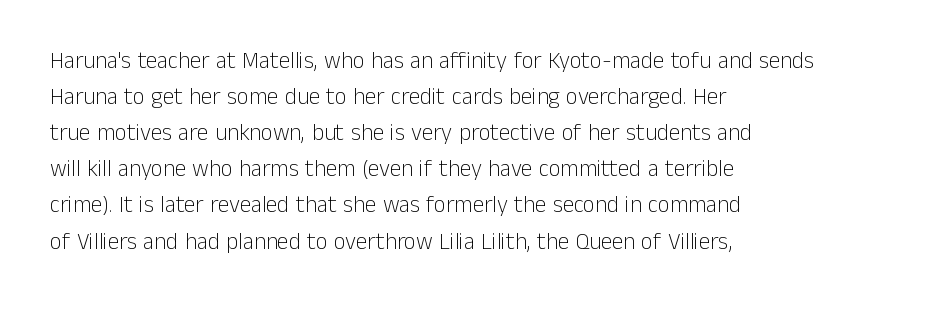
{"italic": "no", "bold": "no", "underline": "no", "align": "left", "line_spacing": "normal", "line_spacing_ratio": 1.57, "letter_spacing": "normal", "letter_spacing_em": 0.0, "glyph_px": 23}
